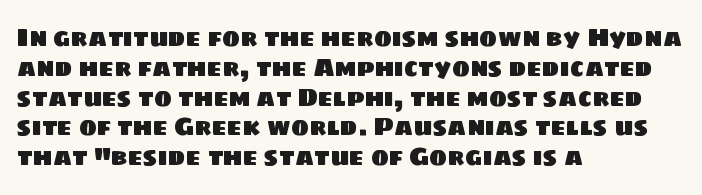
Q: Is the text underlined? A: No.
Q: How is the paragraph aligned? A: Left-aligned.
Q: Is the spacing between letters normal or unusually wide? A: Normal.
